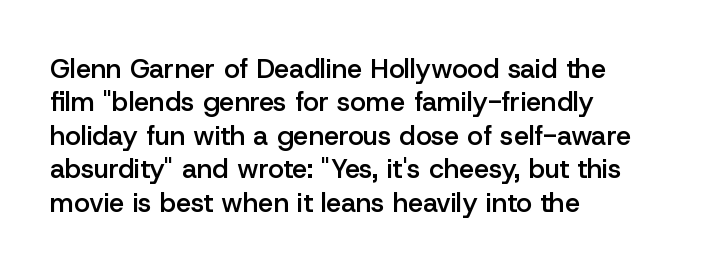
Moderately thickened strokes mark this as semibold type. A clean baseline with only descenders dipping below it. Line starts are locked; line ends wander. Honestly, the letter spacing is just normal — you wouldn't notice it. Italic? Not at all — the glyphs are vertical.
